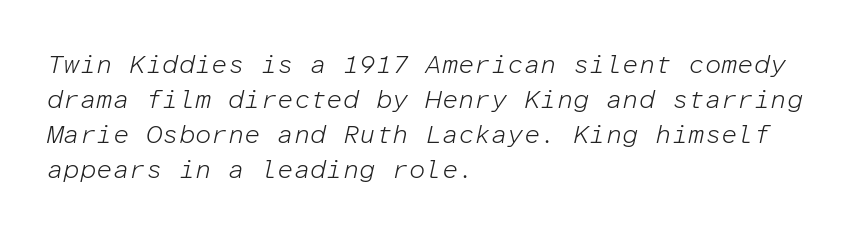
Q: Is the text bold? A: No.
Q: Is the text italic (slanted)? A: Yes, it leans right by about 12 degrees.
Q: Is the text underlined? A: No.
Q: How is the paragraph aligned? A: Left-aligned.
Q: Is the spacing between letters normal or unusually wide? A: Normal.
Q: Is the spacing between lines tight, normal or loose? A: Normal.
